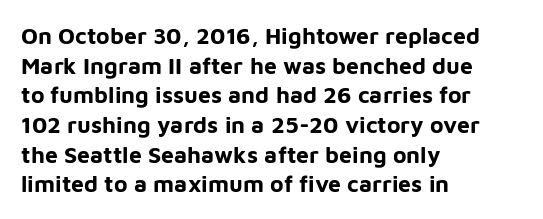
The image shows 23 px bold type, upright; set left-aligned, normal line spacing (1.29x), normal letter spacing, not underlined.
